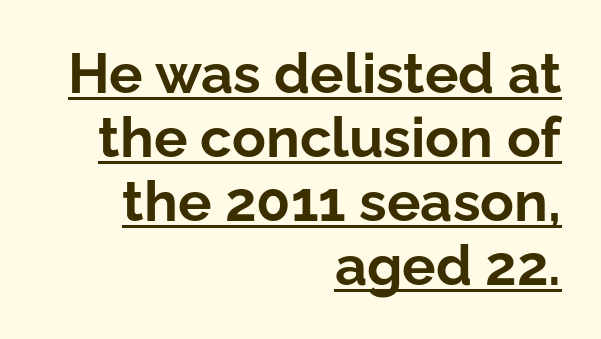
Q: Is the text bold? A: Yes.
Q: Is the text italic (slanted)? A: No, it is upright.
Q: Is the typeface a serif or a sans-serif typeface? A: Sans-serif.
Q: Is the text underlined? A: Yes.
Q: How is the paragraph aligned? A: Right-aligned.
Q: Is the spacing between letters normal or unusually wide? A: Normal.
Q: Is the spacing between lines tight, normal or loose? A: Tight.
Q: Width (condensed, normal, or wide)? A: Normal.
Q: Stroke contrast? A: Low.
Q: x-height? A: Medium.
Q: Monospaced? A: No.
